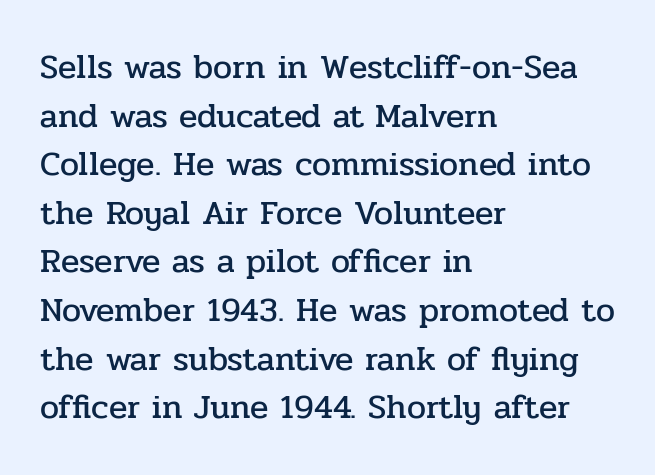
Q: Is the text italic (slanted)? A: No, it is upright.
Q: Is the typeface a serif or a sans-serif typeface? A: Serif.
Q: Is the text underlined? A: No.
Q: How is the paragraph aligned? A: Left-aligned.
Q: Is the spacing between letters normal or unusually wide? A: Normal.
Q: Is the spacing between lines tight, normal or loose? A: Normal.
Q: Width (condensed, normal, or wide)? A: Normal.
Q: Stroke contrast? A: Low.
Q: x-height? A: Medium.
Q: Monospaced? A: No.
